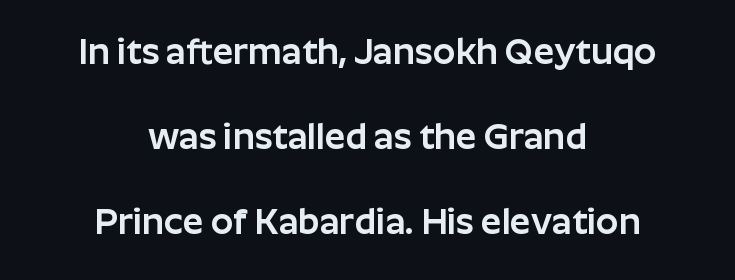
The image shows 36 px sans-serif type, upright; set centered, loose line spacing (2.36x), normal letter spacing, not underlined; low stroke contrast and a medium x-height.
